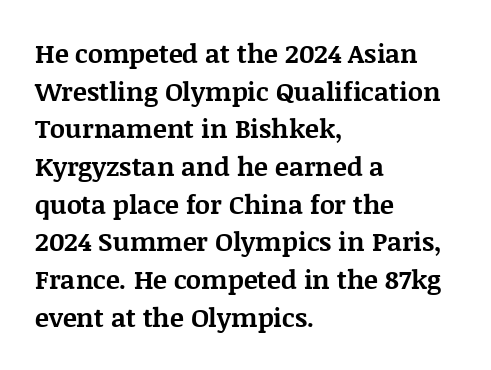
On the weight axis this lands at bold, roughly 700. Words float on clear page, feet unadorned. Interline gaps are of average width in this sample. The rendering keeps characters at their native spacing. In terms of posture, this sample is upright.
